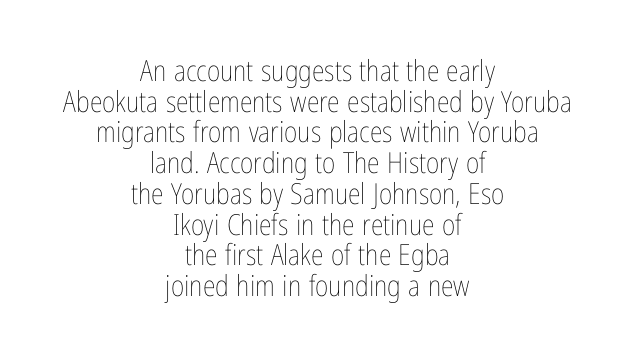
Only glyphs here, with clear space below each row. Letter spacing: default. Rendered with straight, roman letterforms. Leftover space on each line is divided equally before and after the words. The line-height multiplier appears low, near solid setting. Counters stay open thanks to moderate or lighter strokes.
